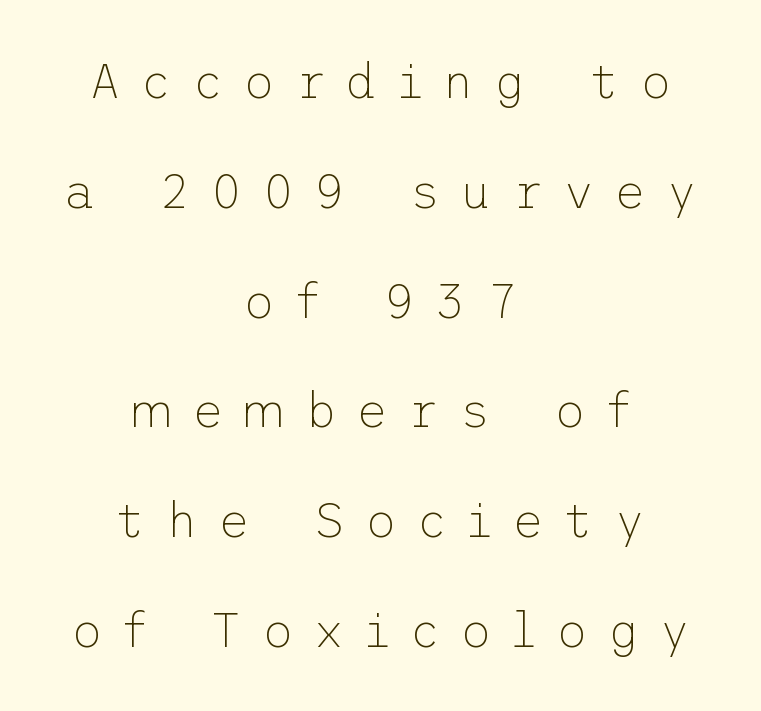
Q: Is the text bold? A: No.
Q: Is the text italic (slanted)? A: No, it is upright.
Q: Is the typeface a serif or a sans-serif typeface? A: Sans-serif.
Q: Is the text underlined? A: No.
Q: How is the paragraph aligned? A: Centered.
Q: Is the spacing between letters normal or unusually wide? A: Unusually wide.
Q: Is the spacing between lines tight, normal or loose? A: Loose.
Q: Width (condensed, normal, or wide)? A: Normal.
Q: Stroke contrast? A: Low.
Q: x-height? A: Medium.
